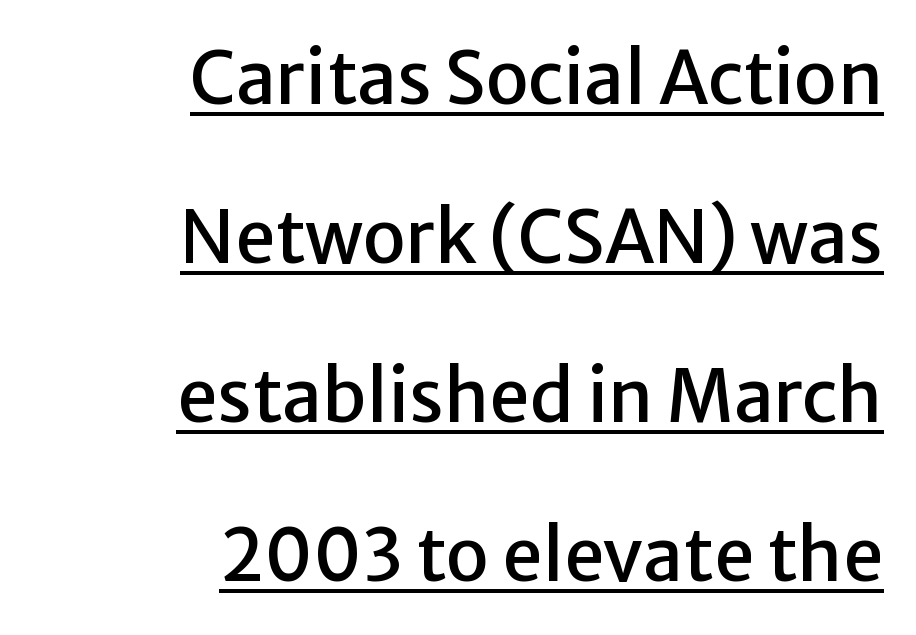
{"serif": "no", "italic": "no", "width": "normal", "stroke_contrast": "low", "x_height": "medium", "monospaced": "no", "underline": "yes", "align": "right", "line_spacing": "loose", "line_spacing_ratio": 2.21, "letter_spacing": "normal", "letter_spacing_em": 0.0, "glyph_px": 72}
